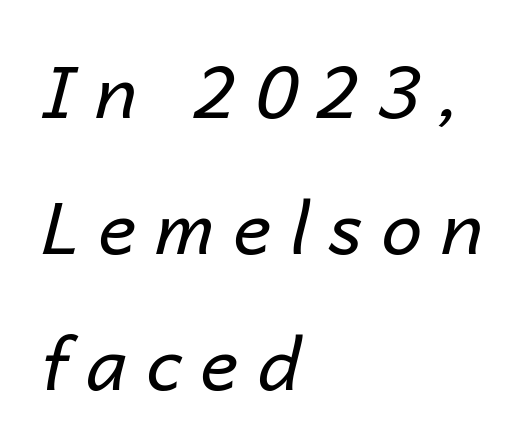
{"italic": "yes", "lean": "right", "slant_degrees": 14, "bold": "no", "weight": "regular", "width": "normal", "stroke_contrast": "low", "x_height": "medium", "monospaced": "no", "underline": "no", "align": "left", "line_spacing_ratio": 1.86, "letter_spacing": "wide", "letter_spacing_em": 0.26, "glyph_px": 73}
